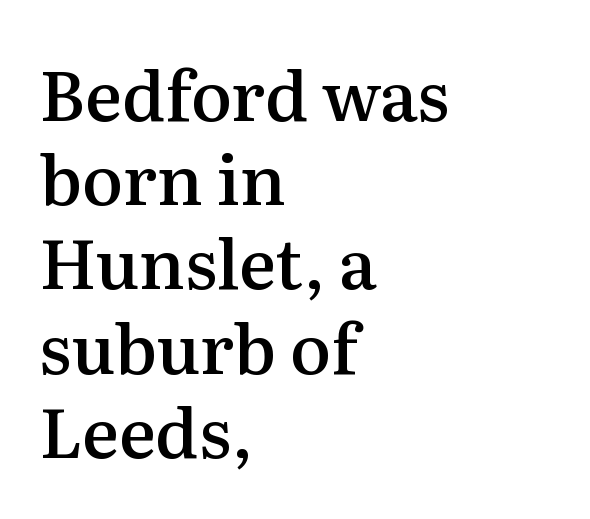
The face used here is proportionally spaced, like ordinary book or web type. Leftover space on each line is placed entirely after the last word. The characters display serif detailing at their extremities. In terms of weight, the rendering is demibold, just under bold.
